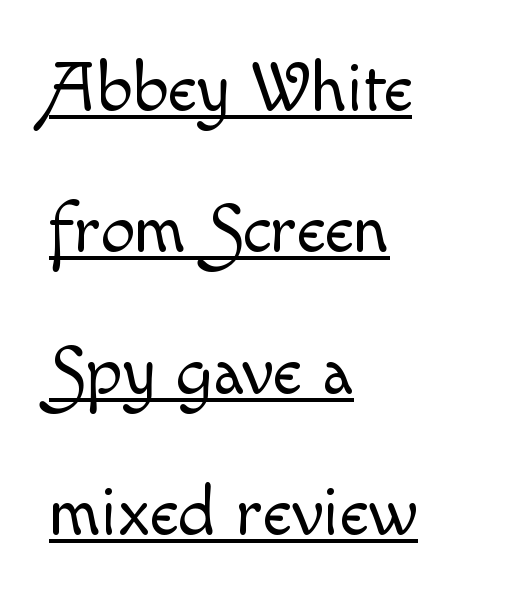
Q: Is the text bold? A: No.
Q: Is the text italic (slanted)? A: No, it is upright.
Q: Is the text underlined? A: Yes.
Q: How is the paragraph aligned? A: Left-aligned.
Q: Is the spacing between letters normal or unusually wide? A: Normal.
Q: Is the spacing between lines tight, normal or loose? A: Loose.
Q: Width (condensed, normal, or wide)? A: Normal.
Q: x-height? A: Small.
Q: Monospaced? A: No.
